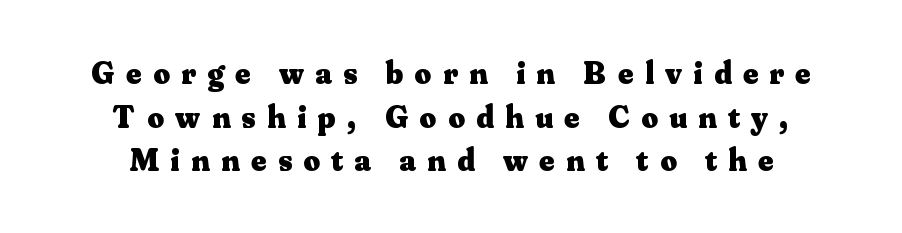
{"serif": "yes", "italic": "no", "bold": "yes", "weight": "heavy", "width": "normal", "stroke_contrast": "medium", "x_height": "small", "monospaced": "no", "underline": "no", "align": "center", "line_spacing": "normal", "line_spacing_ratio": 1.36, "letter_spacing": "wide", "letter_spacing_em": 0.36, "glyph_px": 32}
